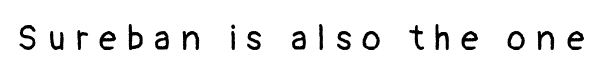
The image shows 35 px regular-weight sans-serif type, upright; set unusually wide letter spacing (+0.3 em), not underlined; low stroke contrast and a medium x-height.
